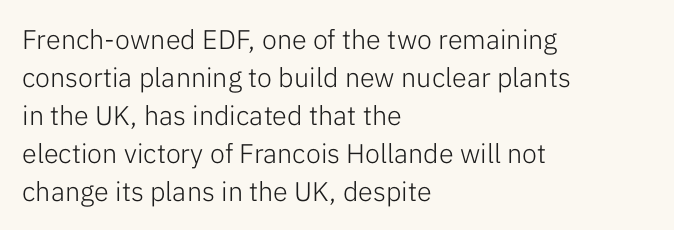
Q: Is the text bold? A: No.
Q: Is the text italic (slanted)? A: No, it is upright.
Q: Is the text underlined? A: No.
Q: How is the paragraph aligned? A: Left-aligned.
Q: Is the spacing between letters normal or unusually wide? A: Normal.
Q: Is the spacing between lines tight, normal or loose? A: Normal.
